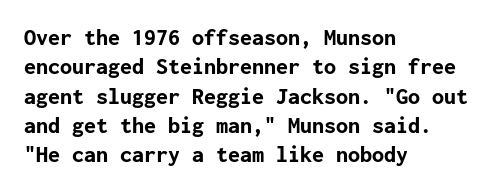
The image shows 24 px bold type, upright; set left-aligned, line spacing 1.22x, normal letter spacing, not underlined.
